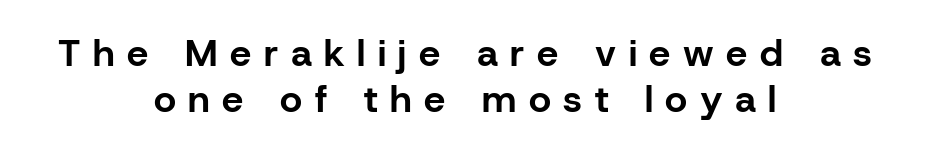
Q: Is the text bold? A: Yes.
Q: Is the text italic (slanted)? A: No, it is upright.
Q: Is the typeface a serif or a sans-serif typeface? A: Sans-serif.
Q: Is the text underlined? A: No.
Q: How is the paragraph aligned? A: Centered.
Q: Is the spacing between letters normal or unusually wide? A: Unusually wide.
Q: Width (condensed, normal, or wide)? A: Normal.
Q: Stroke contrast? A: Low.
Q: x-height? A: Medium.
Q: Monospaced? A: No.
